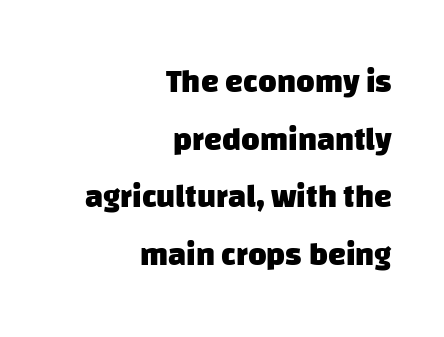
Q: Is the text bold? A: Yes.
Q: Is the typeface a serif or a sans-serif typeface? A: Sans-serif.
Q: Is the text underlined? A: No.
Q: How is the paragraph aligned? A: Right-aligned.
Q: Is the spacing between letters normal or unusually wide? A: Normal.
Q: Width (condensed, normal, or wide)? A: Normal.
Q: Stroke contrast? A: Low.
Q: x-height? A: Large.
Q: Monospaced? A: No.
